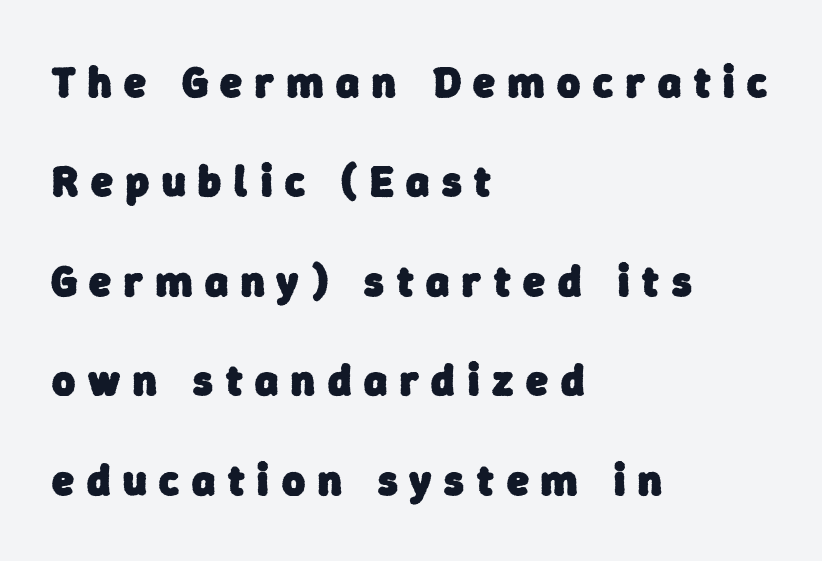
The image shows 44 px heavy sans-serif type; set left-aligned, loose line spacing (2.26x), unusually wide letter spacing (+0.29 em), not underlined; low stroke contrast and a medium x-height.
